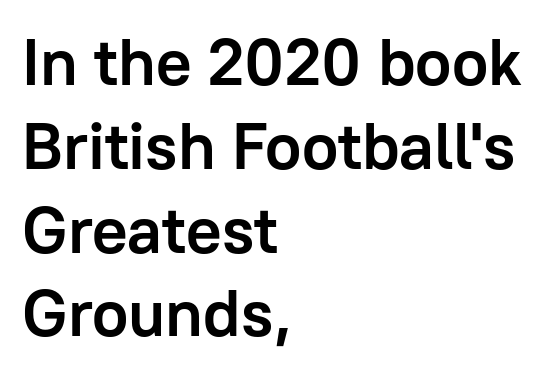
Q: Is the text bold? A: Yes.
Q: Is the text italic (slanted)? A: No, it is upright.
Q: Is the typeface a serif or a sans-serif typeface? A: Sans-serif.
Q: Is the text underlined? A: No.
Q: How is the paragraph aligned? A: Left-aligned.
Q: Is the spacing between letters normal or unusually wide? A: Normal.
Q: Is the spacing between lines tight, normal or loose? A: Normal.
Q: Width (condensed, normal, or wide)? A: Normal.
Q: Stroke contrast? A: Low.
Q: x-height? A: Medium.
Q: Monospaced? A: No.
